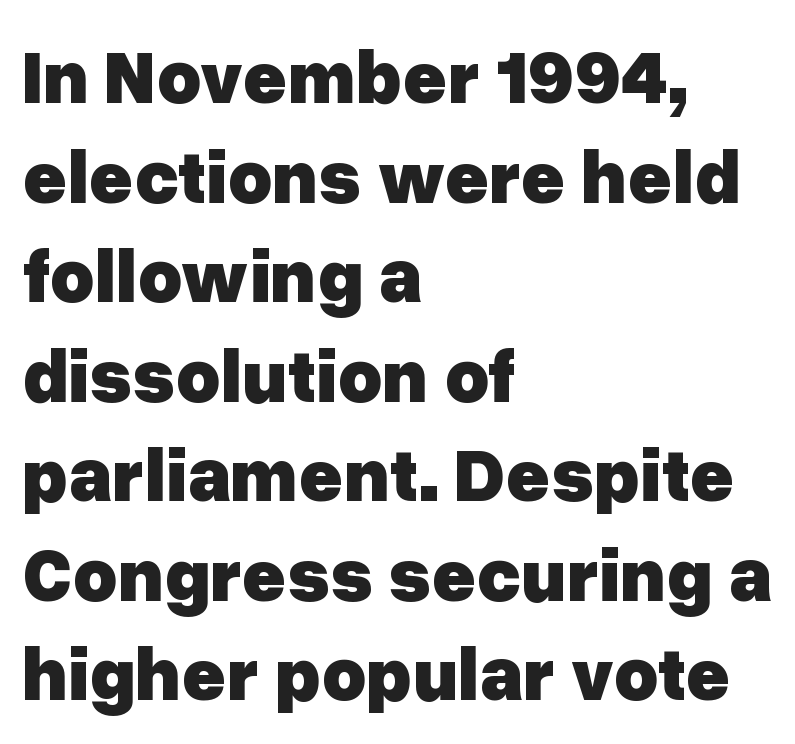
{"serif": "no", "italic": "no", "bold": "yes", "weight": "heavy", "width": "normal", "stroke_contrast": "low", "x_height": "medium", "monospaced": "no", "underline": "no", "align": "left", "line_spacing": "normal", "line_spacing_ratio": 1.31, "letter_spacing": "normal", "letter_spacing_em": 0.0, "glyph_px": 76}
